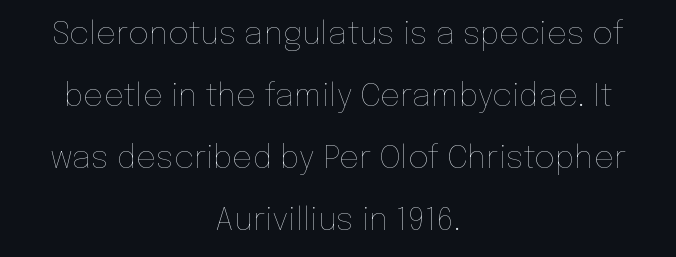
{"italic": "no", "bold": "no", "weight": "thin", "width": "normal", "stroke_contrast": "low", "x_height": "medium", "monospaced": "no", "underline": "no", "align": "center", "line_spacing": "loose", "line_spacing_ratio": 1.94, "letter_spacing": "normal", "letter_spacing_em": 0.0, "glyph_px": 32}
